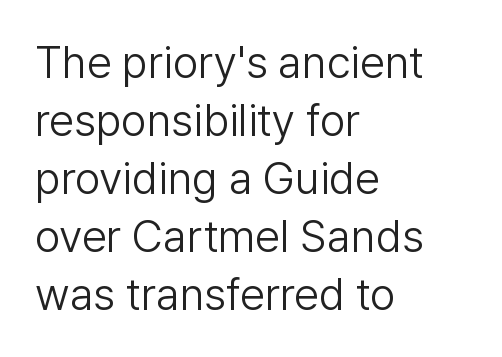
Q: Is the text bold? A: No.
Q: Is the text italic (slanted)? A: No, it is upright.
Q: Is the typeface a serif or a sans-serif typeface? A: Sans-serif.
Q: Is the text underlined? A: No.
Q: How is the paragraph aligned? A: Left-aligned.
Q: Is the spacing between letters normal or unusually wide? A: Normal.
Q: Is the spacing between lines tight, normal or loose? A: Normal.
Q: Width (condensed, normal, or wide)? A: Normal.
Q: Stroke contrast? A: Low.
Q: x-height? A: Medium.
Q: Monospaced? A: No.
